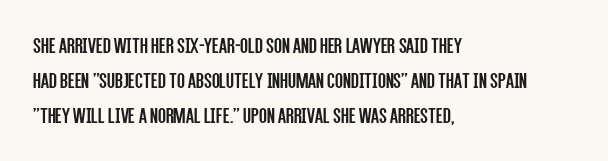
{"italic": "no", "bold": "no", "underline": "no", "align": "left", "line_spacing": "normal", "line_spacing_ratio": 1.52, "letter_spacing": "normal", "letter_spacing_em": 0.0, "glyph_px": 23}
